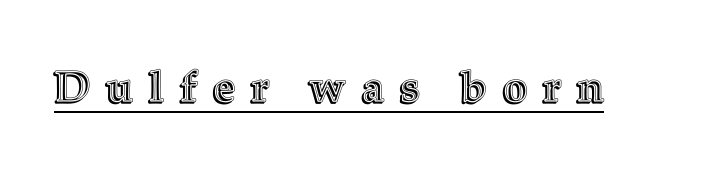
A typesetter would call this heavily tracked-out type. The rendering uses natural spacing where letterforms have individual widths. A roman cut, with each character standing at attention. Students, observe the line beneath the letters — that is underlining.
